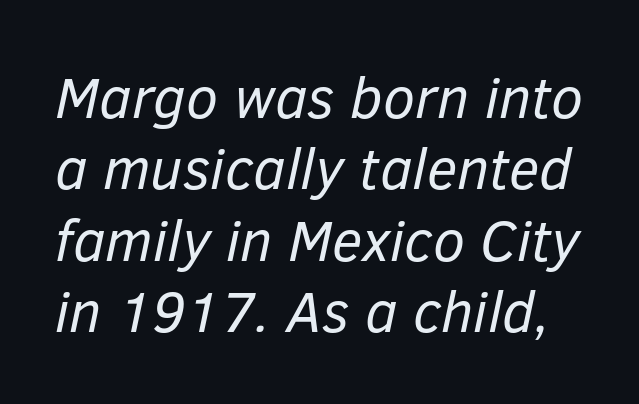
Q: Is the text bold? A: No.
Q: Is the text italic (slanted)? A: Yes, it leans right by about 12 degrees.
Q: Is the text underlined? A: No.
Q: Is the spacing between letters normal or unusually wide? A: Normal.
Q: Width (condensed, normal, or wide)? A: Normal.
Q: Stroke contrast? A: Low.
Q: x-height? A: Medium.
Q: Monospaced? A: No.
